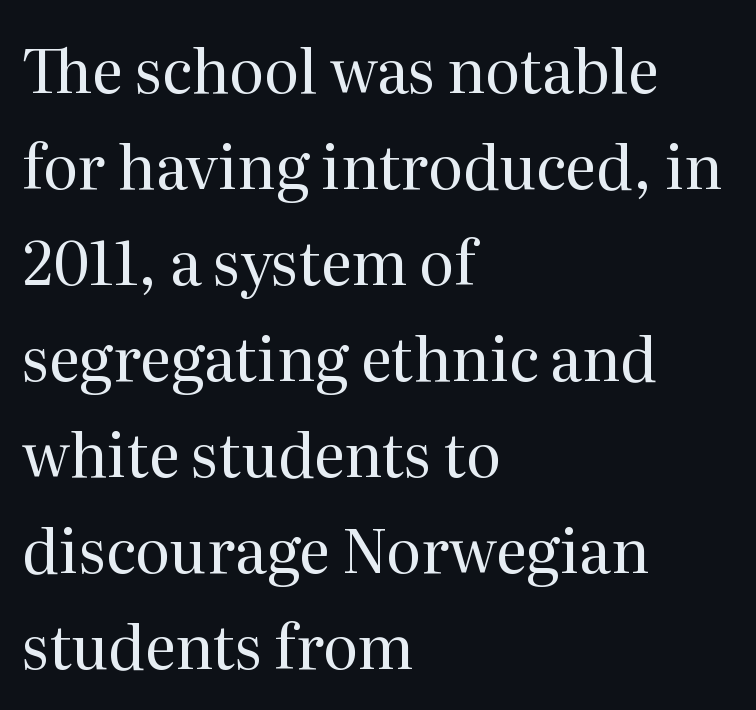
{"serif": "yes", "italic": "no", "bold": "no", "weight": "regular", "width": "normal", "stroke_contrast": "medium", "x_height": "medium", "monospaced": "no", "underline": "no", "align": "left", "line_spacing": "normal", "line_spacing_ratio": 1.6, "letter_spacing": "normal", "letter_spacing_em": 0.0, "glyph_px": 60}
